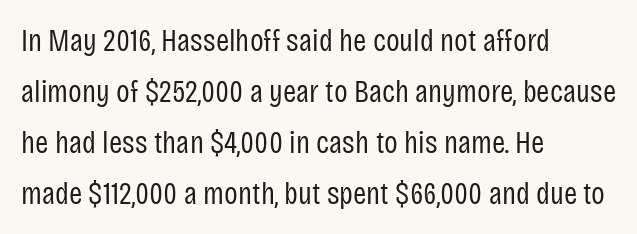
Q: Is the text bold? A: No.
Q: Is the text italic (slanted)? A: No, it is upright.
Q: Is the typeface a serif or a sans-serif typeface? A: Sans-serif.
Q: Is the text underlined? A: No.
Q: How is the paragraph aligned? A: Left-aligned.
Q: Is the spacing between letters normal or unusually wide? A: Normal.
Q: Is the spacing between lines tight, normal or loose? A: Normal.
Q: Width (condensed, normal, or wide)? A: Condensed.
Q: Stroke contrast? A: Low.
Q: x-height? A: Large.
Q: Monospaced? A: No.
